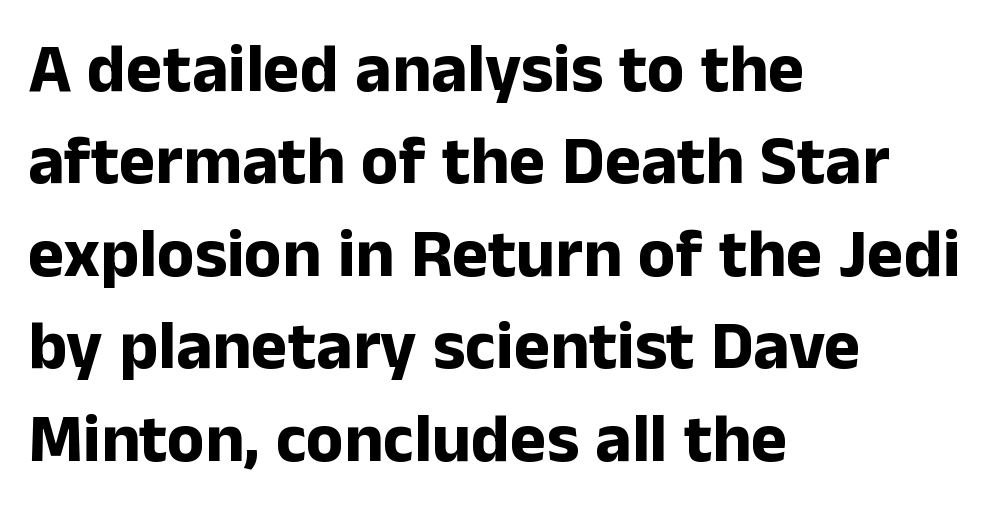
The image shows 69 px bold sans-serif type, upright; set left-aligned, normal line spacing (1.34x), normal letter spacing, not underlined; low stroke contrast and a medium x-height.
